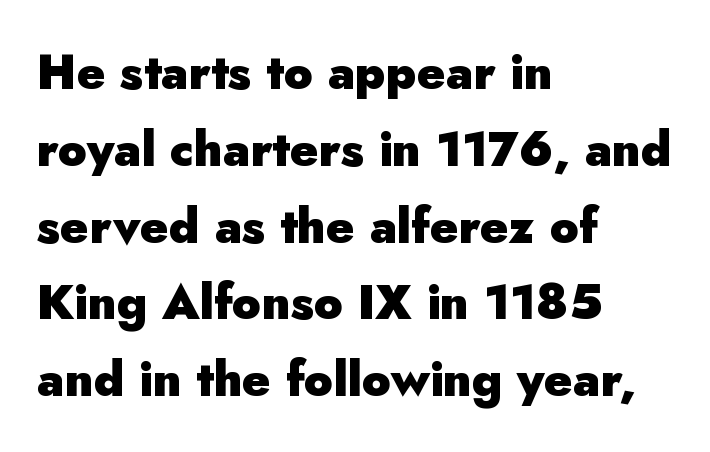
Q: Is the text bold? A: Yes.
Q: Is the text italic (slanted)? A: No, it is upright.
Q: Is the typeface a serif or a sans-serif typeface? A: Sans-serif.
Q: Is the text underlined? A: No.
Q: How is the paragraph aligned? A: Left-aligned.
Q: Is the spacing between letters normal or unusually wide? A: Normal.
Q: Is the spacing between lines tight, normal or loose? A: Normal.
Q: Width (condensed, normal, or wide)? A: Normal.
Q: Stroke contrast? A: Low.
Q: x-height? A: Small.
Q: Monospaced? A: No.
